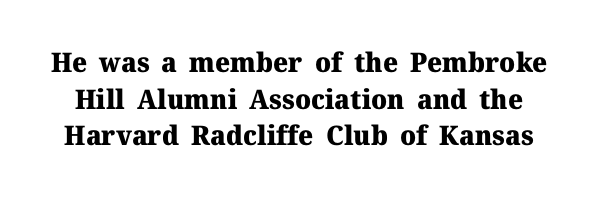
Letter spacing: default. Students, this is bold: see how much ink each stroke carries. The gap between lines stays unmarked. A roman cut, with each character standing at attention. How would I describe the line gaps? Plain and ordinary.
